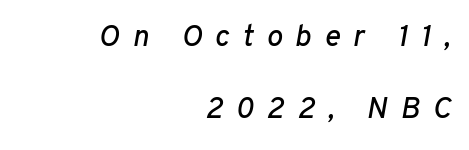
The image shows 30 px text type, italic (leaning right); set right-aligned, loose line spacing (2.41x), unusually wide letter spacing (+0.43 em), not underlined; low stroke contrast and a medium x-height.
